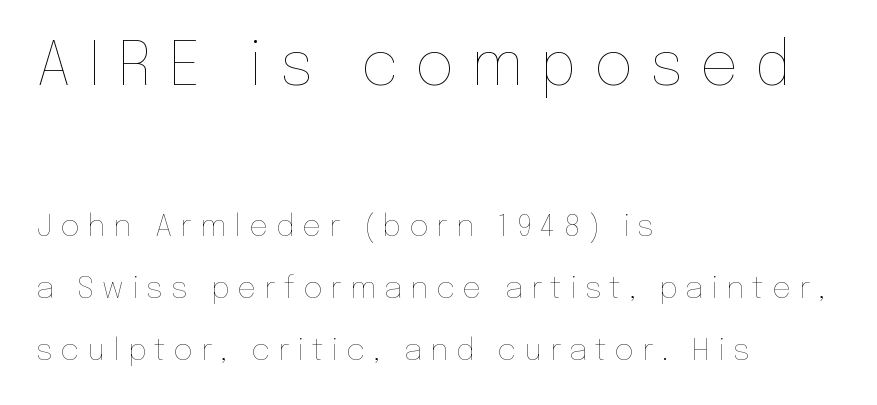
The image shows 61 px thin type, upright; set left-aligned, loose line spacing (2.08x), unusually wide letter spacing (+0.27 em), not underlined; the first (top) block is 2.03x larger; low stroke contrast and a medium x-height.
